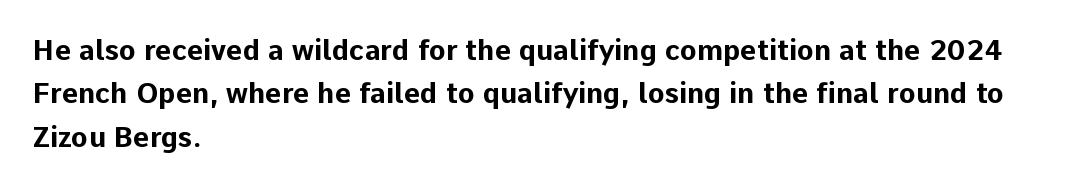
Q: Is the text bold? A: Yes.
Q: Is the text italic (slanted)? A: No, it is upright.
Q: Is the typeface a serif or a sans-serif typeface? A: Sans-serif.
Q: Is the text underlined? A: No.
Q: How is the paragraph aligned? A: Left-aligned.
Q: Is the spacing between letters normal or unusually wide? A: Normal.
Q: Is the spacing between lines tight, normal or loose? A: Normal.
Q: Width (condensed, normal, or wide)? A: Normal.
Q: Stroke contrast? A: Low.
Q: x-height? A: Medium.
Q: Monospaced? A: No.
